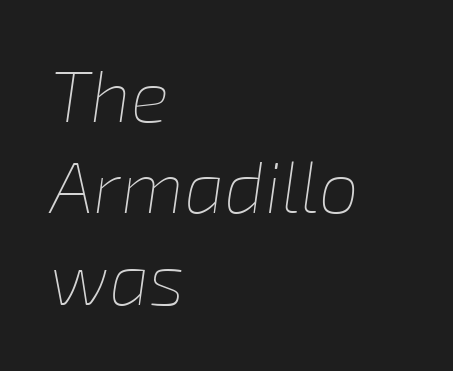
The image shows 72 px thin type, italic (leaning right); set left-aligned, normal line spacing (1.27x), normal letter spacing, not underlined; low stroke contrast and a medium x-height.
